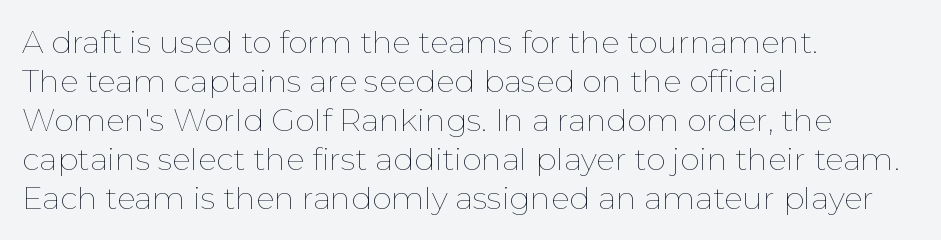
The image shows 31 px thin type, upright; set left-aligned, normal line spacing (1.26x), normal letter spacing, not underlined; low stroke contrast and a medium x-height.
